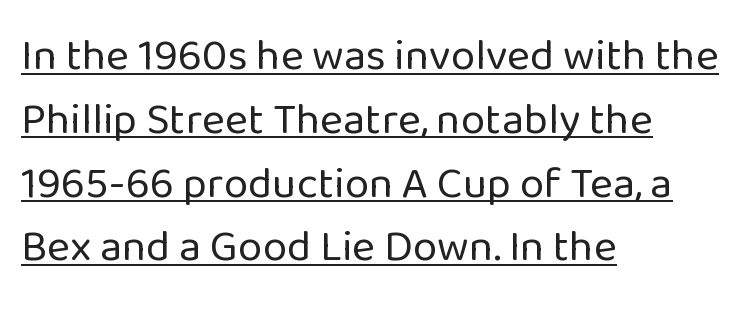
Notice how the stems are strictly vertical — no italics here. Honestly, the letter spacing is just normal — you wouldn't notice it. Character widths vary here, with narrow letters taking less room than wide ones. Layout note: lines flush left.
